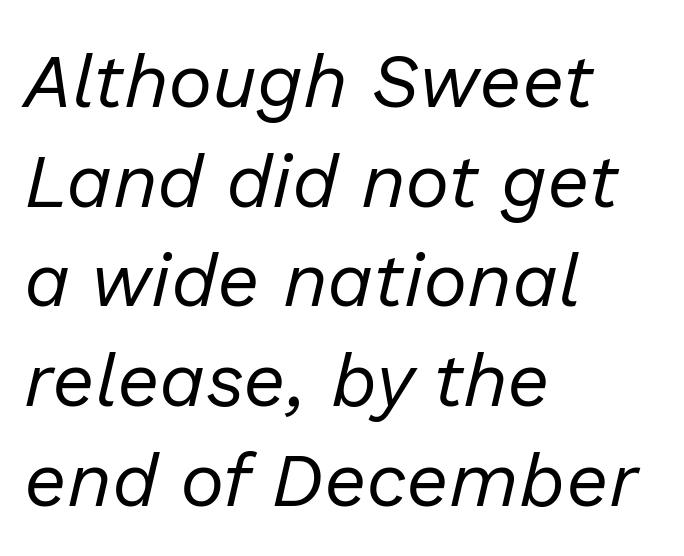
The image shows 75 px regular-weight type, italic (leaning right); set left-aligned, normal line spacing (1.33x), normal letter spacing, not underlined; low stroke contrast and a medium x-height.
